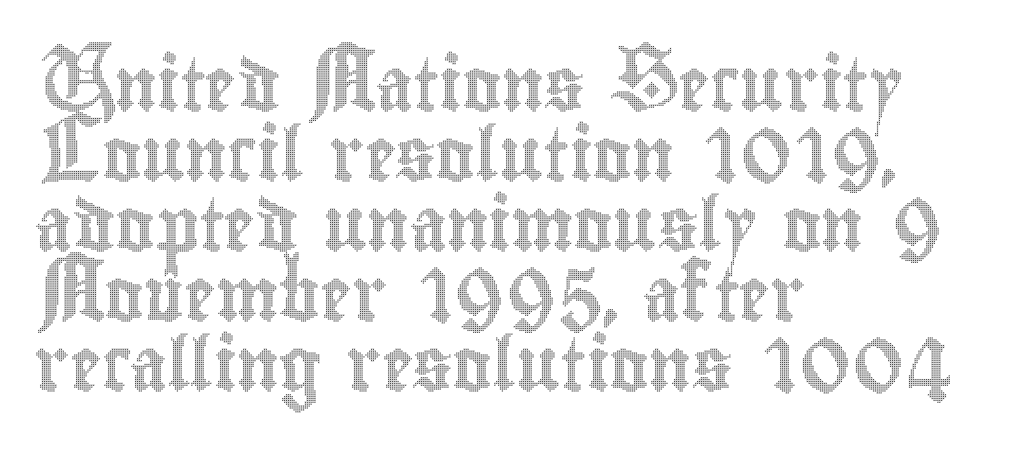
The image shows 53 px condensed type, upright; set left-aligned, normal line spacing (1.32x), normal letter spacing, not underlined; a small x-height.
